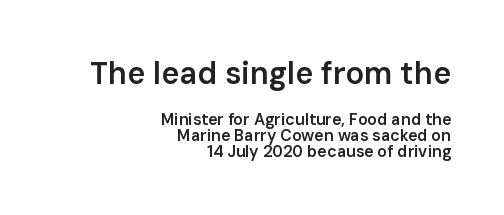
{"serif": "no", "italic": "no", "bold": "semi", "weight": "semibold", "width": "normal", "stroke_contrast": "low", "x_height": "medium", "monospaced": "no", "underline": "no", "align": "right", "line_spacing": "tight", "line_spacing_ratio": 1.0, "letter_spacing": "normal", "letter_spacing_em": 0.0, "larger_block": "first", "size_ratio": 1.94, "glyph_px": 31}
